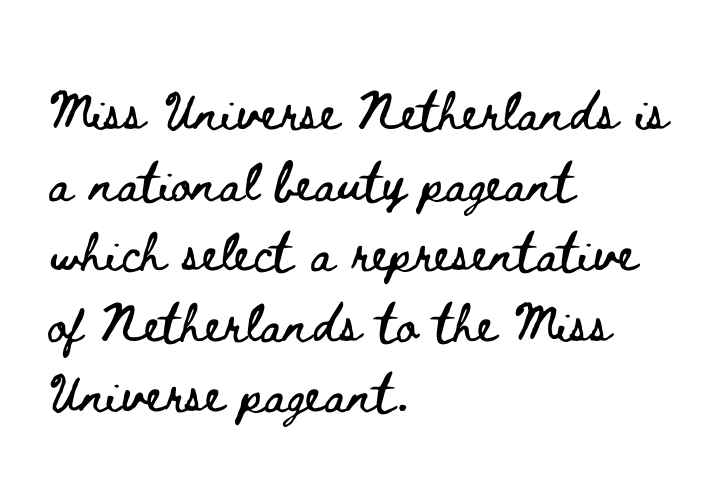
The image shows 49 px wide type; set left-aligned, normal line spacing (1.44x), normal letter spacing, not underlined; low stroke contrast and a small x-height.
